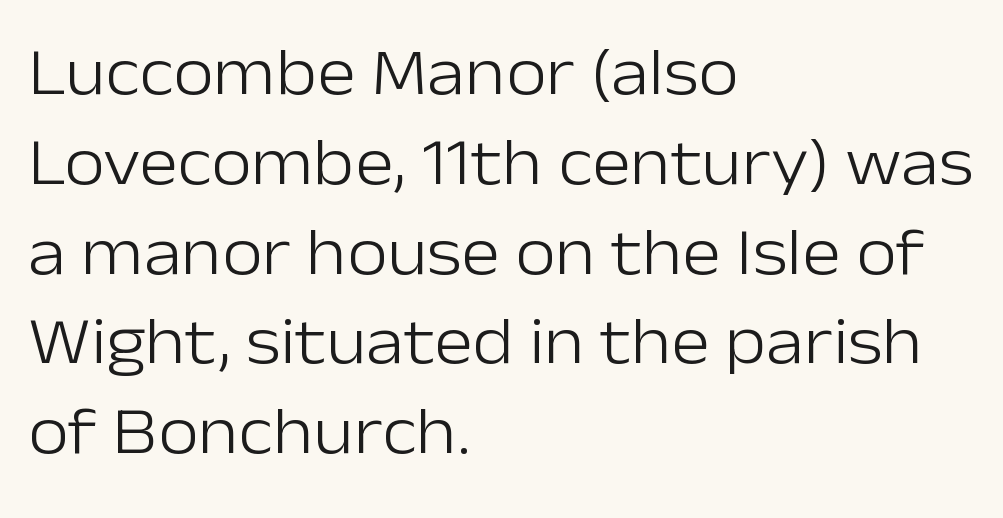
{"serif": "no", "italic": "no", "bold": "no", "weight": "light", "width": "normal", "stroke_contrast": "low", "x_height": "medium", "monospaced": "no", "underline": "no", "align": "left", "line_spacing": "normal", "line_spacing_ratio": 1.36, "letter_spacing": "normal", "letter_spacing_em": 0.0, "glyph_px": 66}
